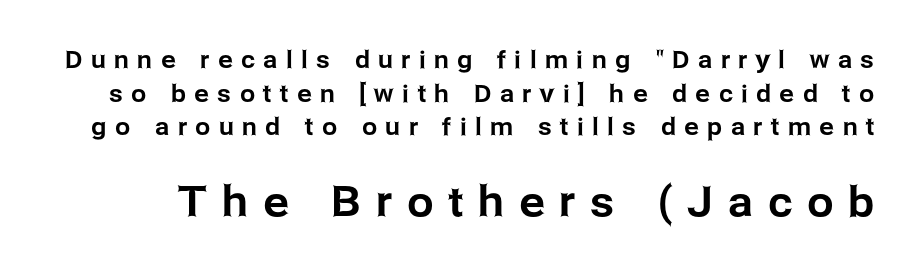
{"serif": "no", "italic": "no", "width": "normal", "stroke_contrast": "low", "x_height": "medium", "monospaced": "no", "underline": "no", "line_spacing": "normal", "line_spacing_ratio": 1.4, "letter_spacing": "wide", "letter_spacing_em": 0.36, "larger_block": "second", "size_ratio": 1.75, "glyph_px": 42}
